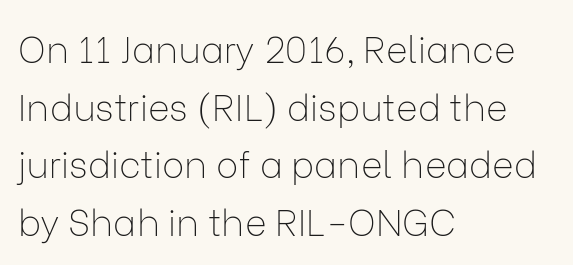
Q: Is the text bold? A: No.
Q: Is the text italic (slanted)? A: No, it is upright.
Q: Is the typeface a serif or a sans-serif typeface? A: Sans-serif.
Q: Is the text underlined? A: No.
Q: How is the paragraph aligned? A: Left-aligned.
Q: Is the spacing between letters normal or unusually wide? A: Normal.
Q: Is the spacing between lines tight, normal or loose? A: Normal.
Q: Width (condensed, normal, or wide)? A: Normal.
Q: Stroke contrast? A: Low.
Q: x-height? A: Medium.
Q: Monospaced? A: No.
